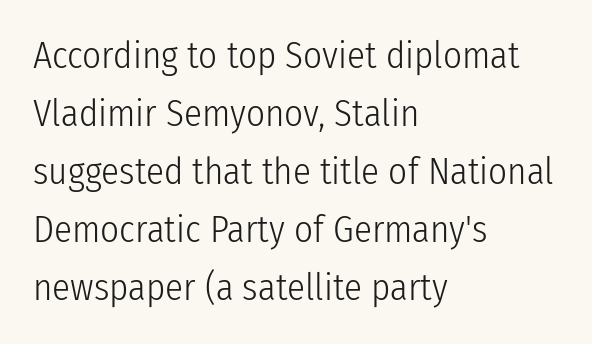
Serif or sans? Sans — the stroke terminals are bare. Check the space under the baseline: it is left empty. The strokes carry an ordinary text weight at most. Does the leading feel generous? No, just average.
